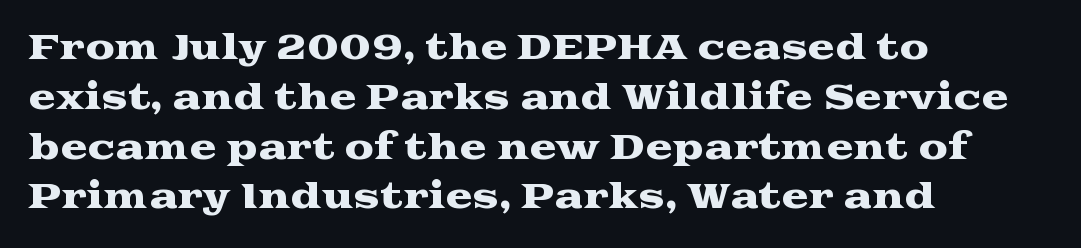
The image shows 33 px wide serif type, upright; set left-aligned, normal line spacing (1.51x), normal letter spacing, not underlined; medium stroke contrast and a medium x-height.
